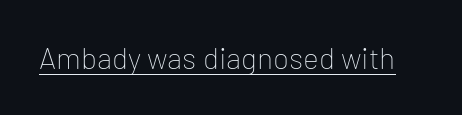
This rendering leaves character spacing at its baseline value. Font category for this specimen: sans-serif. Stroke mass is kept to a normal reading level or below. What decoration does the sample have? An underline.
